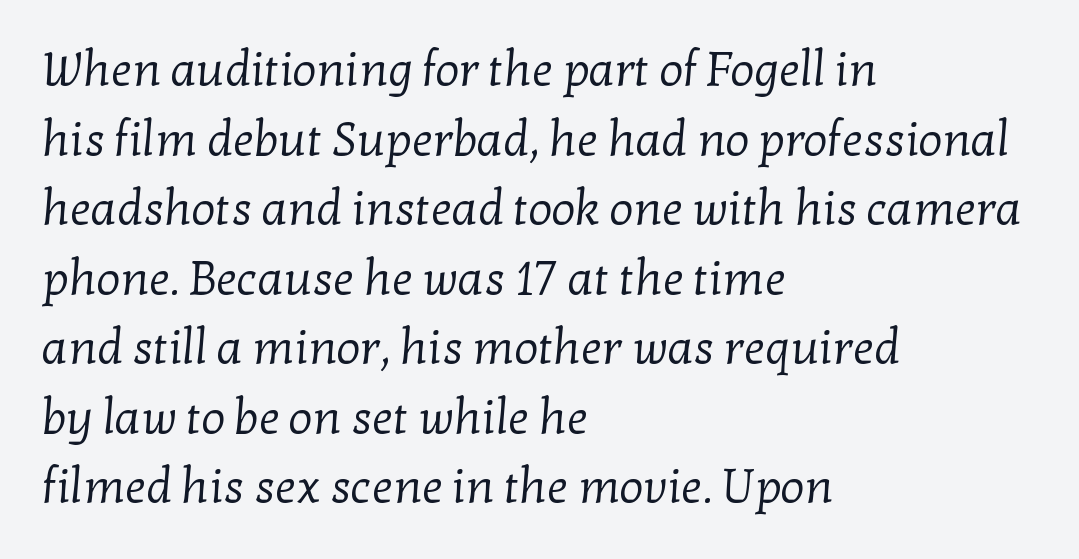
There is no visible air inserted between adjacent glyphs. Every row of glyphs begins at an identical x-position on the left. Character widths vary here, with narrow letters taking less room than wide ones. Unlike a clean sans, this face finishes its strokes with serifs. This rendering features lettering with no underline.
